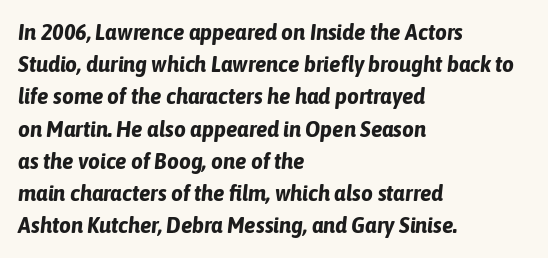
Whoever set this chose a conventional vertical rhythm. Words appear dense and cohesive because spacing is normal. What weight is shown? A full bold with thick strokes. A student would call this left alignment; a typographer would say flush left, rag right. Letters rest on an invisible, unmarked baseline. Compared with ordinary roman type, these characters are visibly tilted.
